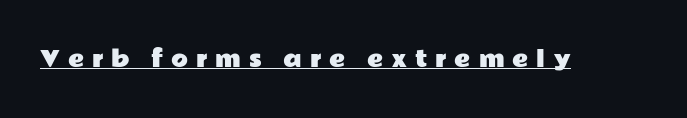
{"italic": "no", "underline": "yes", "letter_spacing": "wide", "letter_spacing_em": 0.36, "glyph_px": 22}
